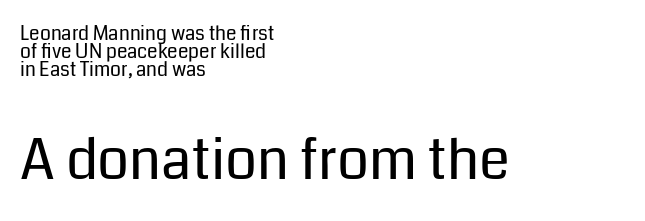
The image shows 56 px regular-weight sans-serif type, upright; set left-aligned, tight line spacing (0.96x), normal letter spacing, not underlined; the second (bottom) block is 2.95x larger; low stroke contrast and a medium x-height.
